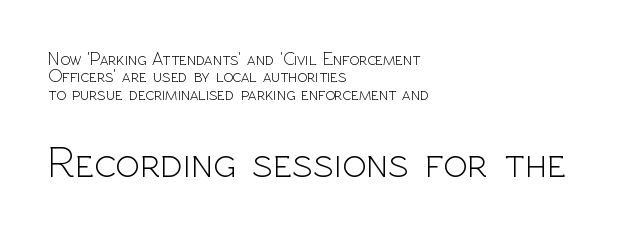
{"serif": "no", "italic": "no", "bold": "no", "weight": "light", "width": "normal", "x_height": "medium", "monospaced": "no", "underline": "no", "align": "left", "line_spacing": "tight", "line_spacing_ratio": 0.96, "letter_spacing": "normal", "letter_spacing_em": 0.0, "larger_block": "second", "size_ratio": 2.5, "glyph_px": 45}
